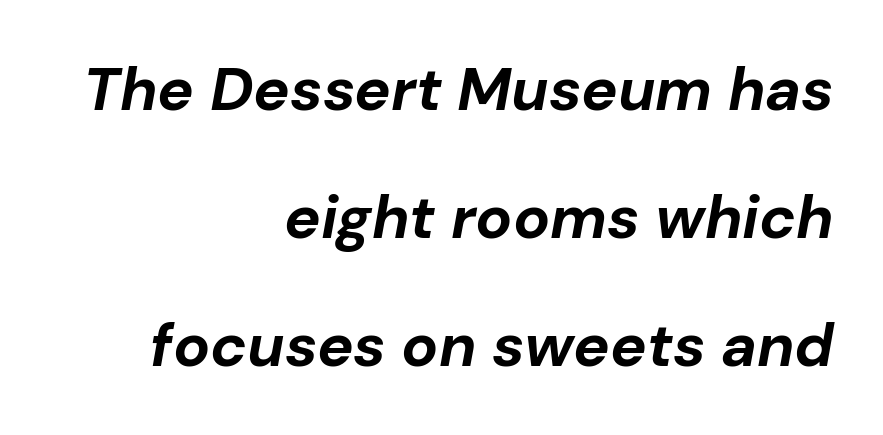
Anything drawn beneath the words? Only blank space. The leading is generous, giving the passage an open texture. This rendering uses right alignment, leaving the left contour irregular. Caption: standard tracking, unaltered. The letters advance in unequal steps, a hallmark of proportional type.
